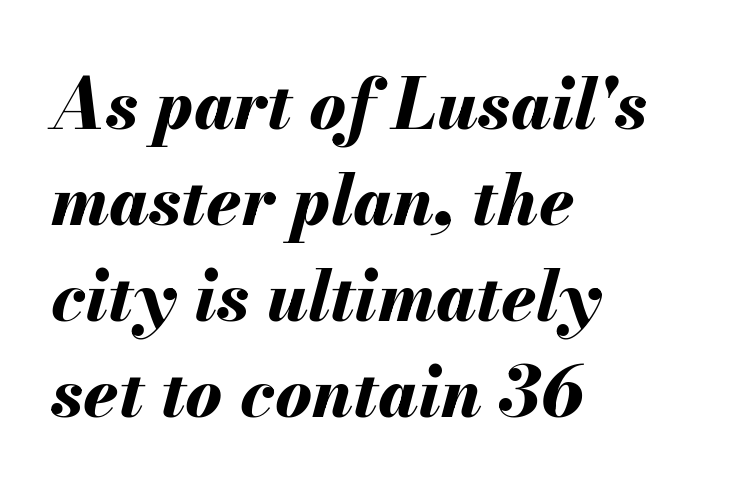
Notice how descenders clear the ascenders below comfortably — that's standard leading. Does the lettering tilt? It does — this is italic. Horizontal alignment here is leftward, the default for most running prose. Standard letterfit; no display-style spreading of the glyphs.
